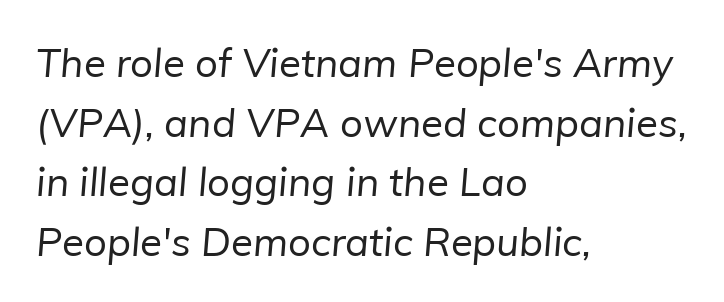
The setting favours the left margin, as ordinary paragraphs usually do. Between one letter and the next there's only the usual sliver of space. This rendering employs a face without finishing strokes, i.e., a sans-serif. Heaviness? Minimal to ordinary, like unemphasized prose. Type without underlining.
